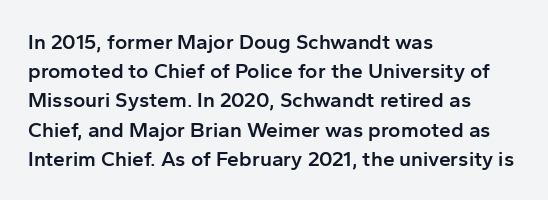
{"italic": "no", "bold": "semi", "underline": "no", "align": "left", "line_spacing": "normal", "line_spacing_ratio": 1.39, "letter_spacing": "normal", "letter_spacing_em": 0.0, "glyph_px": 21}
